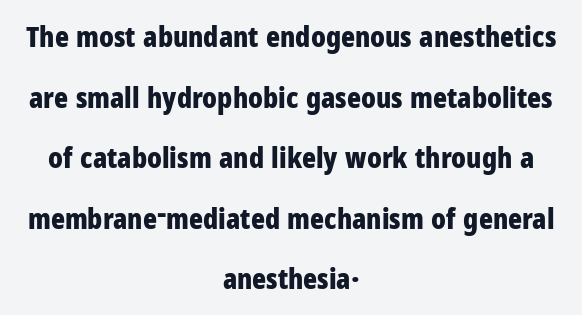
Q: Is the text bold? A: Yes.
Q: Is the text italic (slanted)? A: No, it is upright.
Q: Is the typeface a serif or a sans-serif typeface? A: Sans-serif.
Q: Is the text underlined? A: No.
Q: How is the paragraph aligned? A: Centered.
Q: Is the spacing between letters normal or unusually wide? A: Normal.
Q: Is the spacing between lines tight, normal or loose? A: Loose.
Q: Width (condensed, normal, or wide)? A: Condensed.
Q: Stroke contrast? A: Low.
Q: x-height? A: Medium.
Q: Monospaced? A: No.
